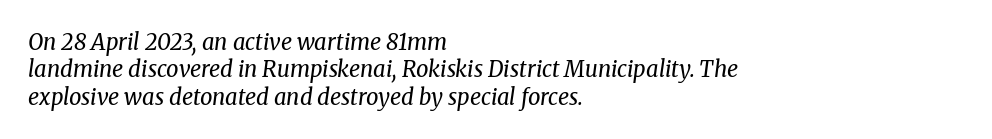
The image shows 22 px text type, italic (leaning right); set left-aligned, line spacing 1.24x, normal letter spacing, not underlined.
